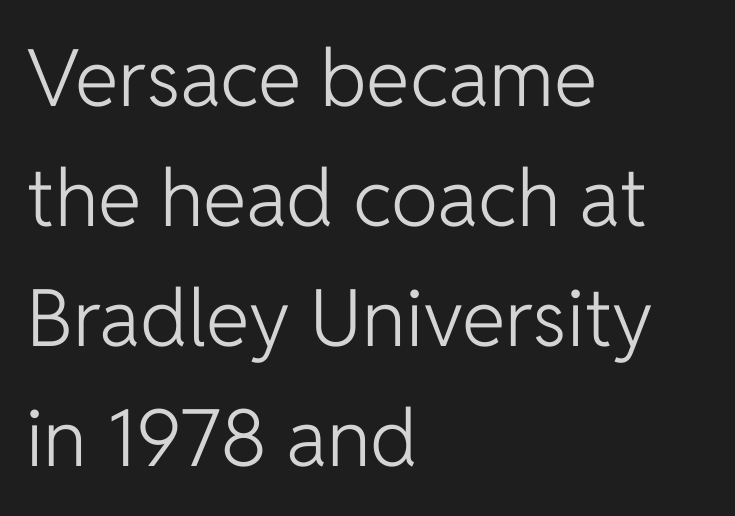
The image shows 79 px light sans-serif type, upright; set left-aligned, normal line spacing (1.52x), normal letter spacing, not underlined; low stroke contrast and a medium x-height.
